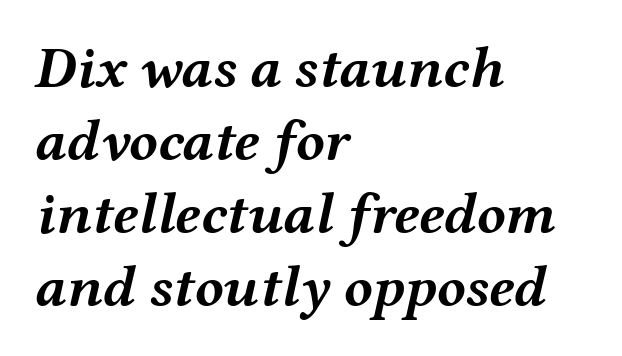
How are the letters spaced? Ordinarily, with no added tracking. The compositor pushed each line to the left boundary. Any mark beneath the type? The region is blank. These lines were composed using italics. On the weight axis this lands at bold, roughly 700.
